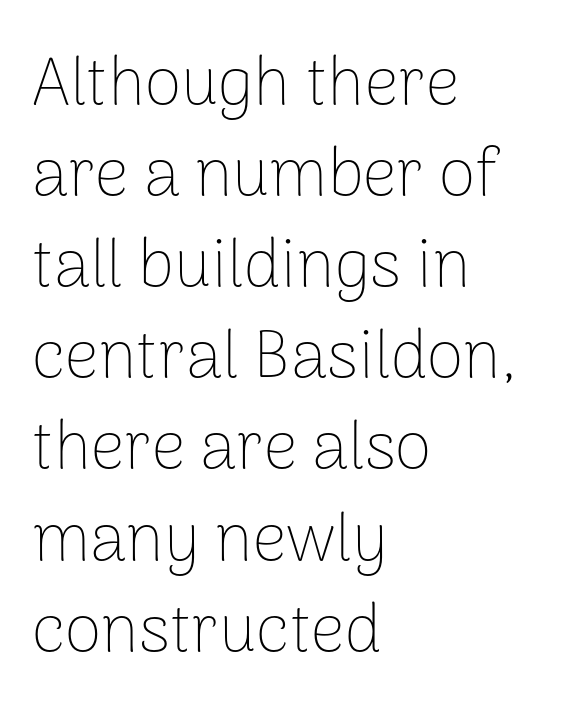
{"serif": "no", "italic": "no", "bold": "no", "weight": "thin", "width": "normal", "stroke_contrast": "low", "x_height": "medium", "monospaced": "no", "underline": "no", "align": "left", "line_spacing": "normal", "line_spacing_ratio": 1.36, "letter_spacing": "normal", "letter_spacing_em": 0.0, "glyph_px": 67}
